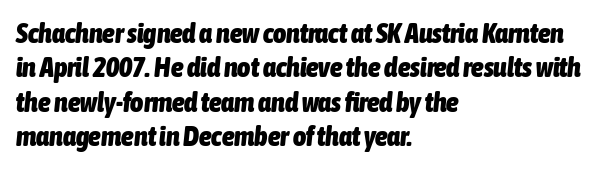
{"italic": "yes", "lean": "right", "slant_degrees": 6, "bold": "yes", "weight": "heavy", "width": "condensed", "stroke_contrast": "low", "x_height": "medium", "monospaced": "no", "underline": "no", "align": "left", "line_spacing_ratio": 1.23, "letter_spacing": "normal", "letter_spacing_em": 0.0, "glyph_px": 28}
